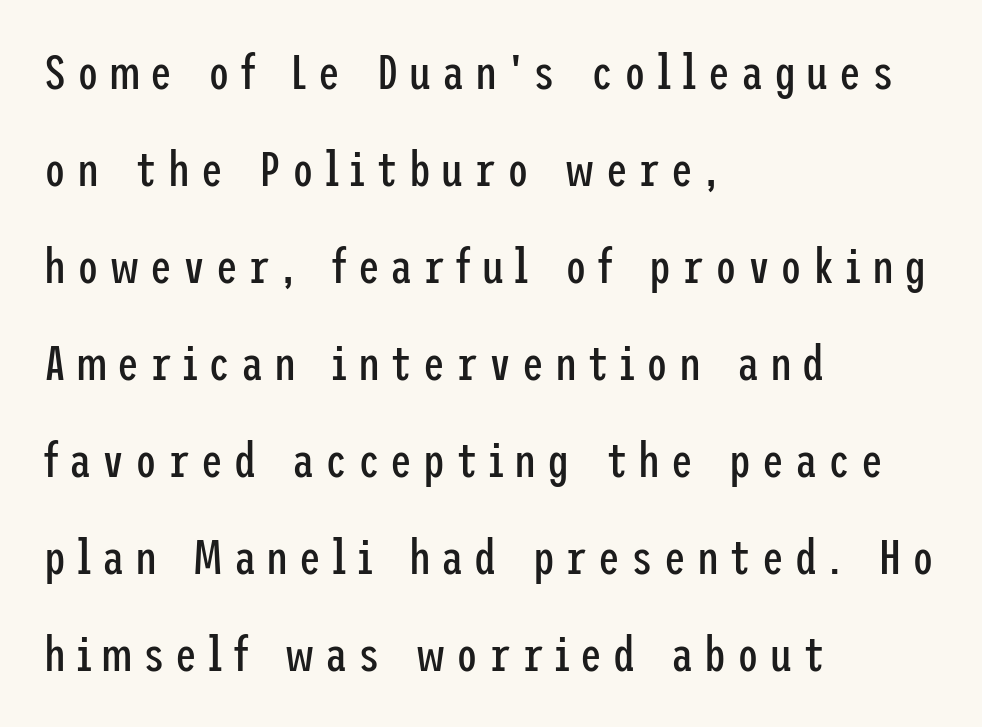
Italic? Not at all — the glyphs are vertical. Has an underline been added? It has not. No chunkiness to these letters — they're not bold. The gaps between neighbouring characters are conspicuously large. The glyphs in this specimen are sans serif.
